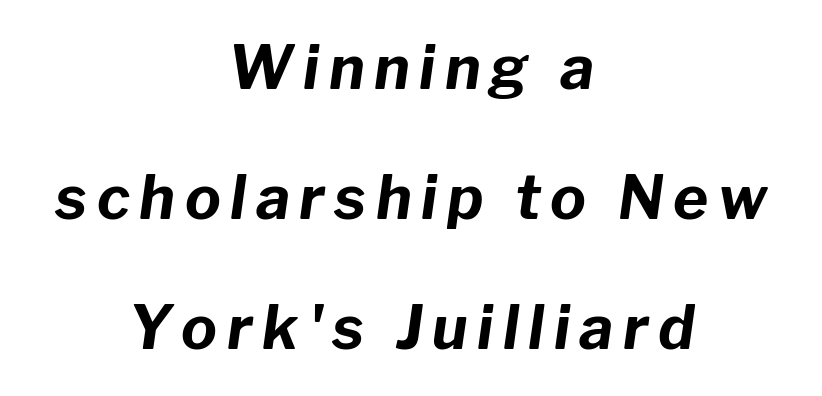
The image shows 60 px bold type, italic (leaning right); set centered, loose line spacing (2.17x), not underlined; low stroke contrast and a medium x-height.
